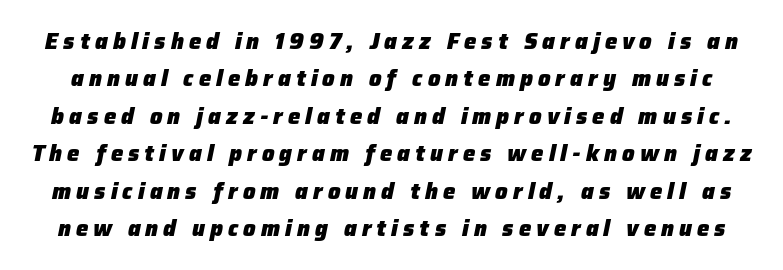
Q: Is the text bold? A: Yes.
Q: Is the text italic (slanted)? A: Yes, it leans right by about 12 degrees.
Q: Is the text underlined? A: No.
Q: Is the spacing between letters normal or unusually wide? A: Unusually wide.
Q: Is the spacing between lines tight, normal or loose? A: Normal.
